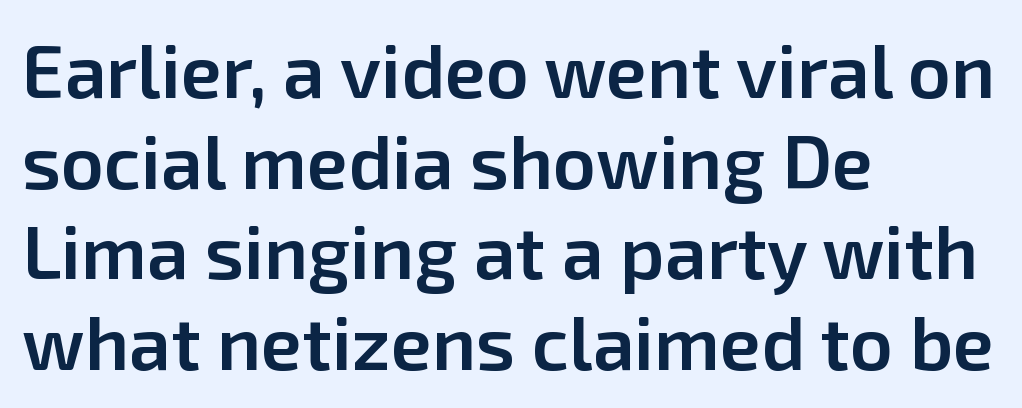
The image shows 75 px semibold sans-serif type, upright; set left-aligned, line spacing 1.21x, normal letter spacing, not underlined; low stroke contrast and a medium x-height.
